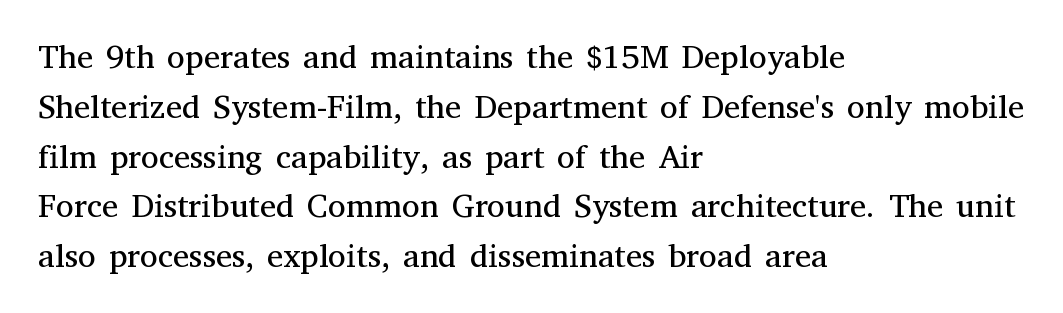
Q: Is the text bold? A: No.
Q: Is the text italic (slanted)? A: No, it is upright.
Q: Is the typeface a serif or a sans-serif typeface? A: Serif.
Q: Is the text underlined? A: No.
Q: How is the paragraph aligned? A: Left-aligned.
Q: Is the spacing between letters normal or unusually wide? A: Normal.
Q: Is the spacing between lines tight, normal or loose? A: Normal.
Q: Width (condensed, normal, or wide)? A: Normal.
Q: Stroke contrast? A: Medium.
Q: x-height? A: Medium.
Q: Monospaced? A: No.
